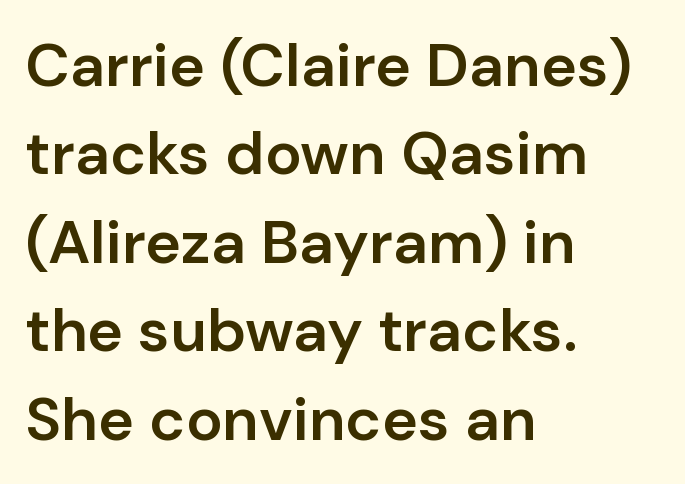
The image shows 61 px semibold sans-serif type, upright; set left-aligned, normal line spacing (1.45x), normal letter spacing, not underlined; low stroke contrast and a medium x-height.
